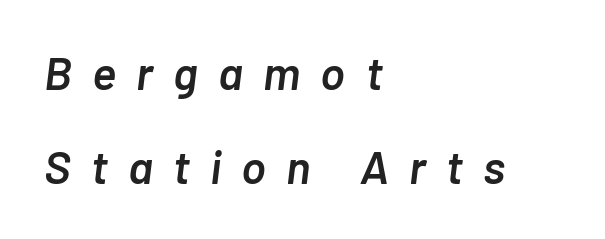
Q: Is the text bold? A: Semi-bold.
Q: Is the text italic (slanted)? A: Yes, it leans right by about 7 degrees.
Q: Is the text underlined? A: No.
Q: How is the paragraph aligned? A: Left-aligned.
Q: Is the spacing between letters normal or unusually wide? A: Unusually wide.
Q: Is the spacing between lines tight, normal or loose? A: Loose.
Q: Width (condensed, normal, or wide)? A: Normal.
Q: Stroke contrast? A: Low.
Q: x-height? A: Medium.
Q: Monospaced? A: No.
